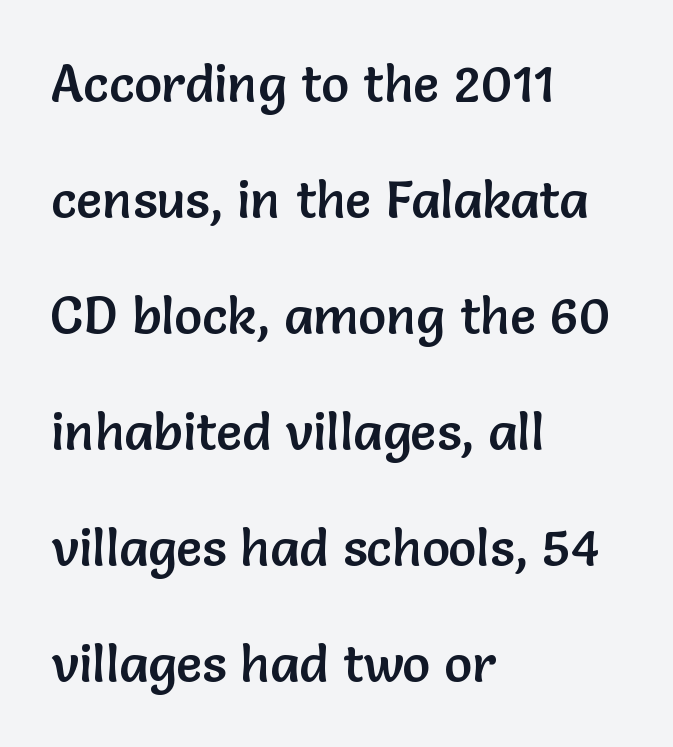
Q: Is the text italic (slanted)? A: No, it is upright.
Q: Is the typeface a serif or a sans-serif typeface? A: Sans-serif.
Q: Is the text underlined? A: No.
Q: How is the paragraph aligned? A: Left-aligned.
Q: Is the spacing between letters normal or unusually wide? A: Normal.
Q: Is the spacing between lines tight, normal or loose? A: Loose.
Q: Width (condensed, normal, or wide)? A: Normal.
Q: Stroke contrast? A: Low.
Q: x-height? A: Medium.
Q: Monospaced? A: No.
